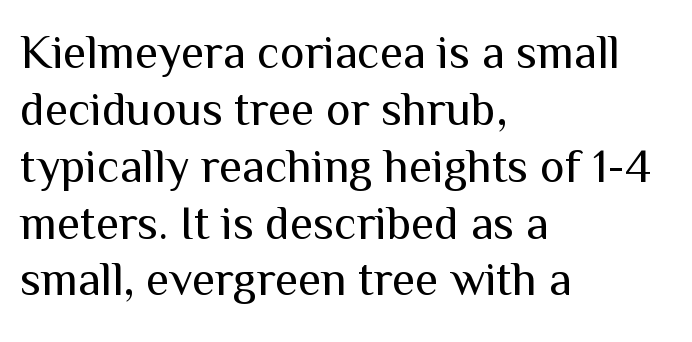
{"serif": "no", "italic": "no", "bold": "no", "weight": "regular", "width": "normal", "stroke_contrast": "medium", "x_height": "medium", "monospaced": "no", "underline": "no", "align": "left", "line_spacing_ratio": 1.21, "letter_spacing": "normal", "letter_spacing_em": 0.0, "glyph_px": 47}
